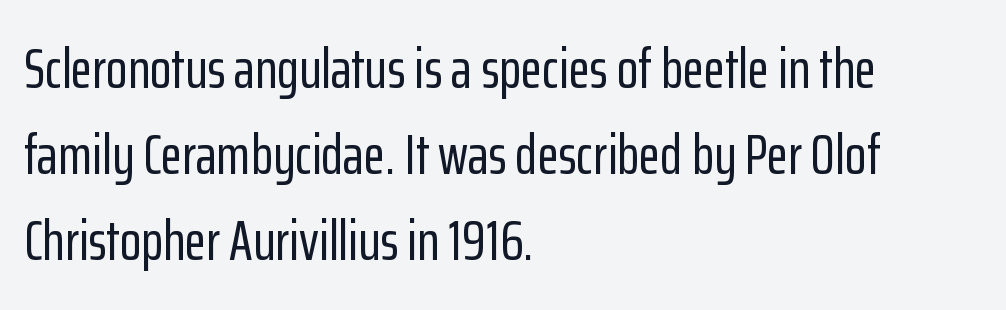
{"serif": "no", "italic": "no", "width": "condensed", "stroke_contrast": "low", "x_height": "medium", "monospaced": "no", "underline": "no", "align": "left", "line_spacing": "normal", "line_spacing_ratio": 1.54, "letter_spacing": "normal", "letter_spacing_em": 0.0, "glyph_px": 56}
